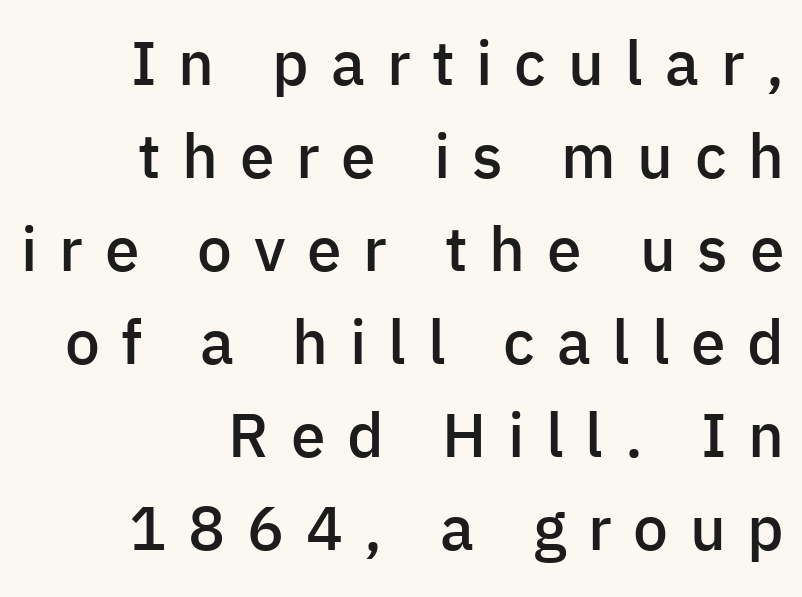
{"serif": "no", "italic": "no", "bold": "semi", "weight": "semibold", "width": "normal", "stroke_contrast": "low", "x_height": "medium", "monospaced": "no", "underline": "no", "align": "right", "line_spacing": "normal", "line_spacing_ratio": 1.5, "letter_spacing": "wide", "letter_spacing_em": 0.35, "glyph_px": 62}
